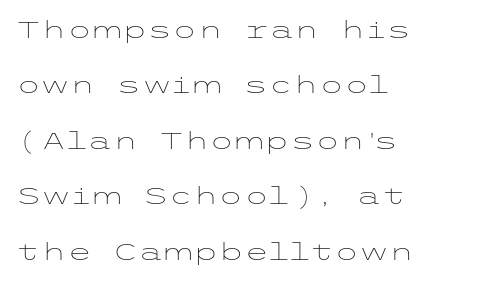
Q: Is the text bold? A: No.
Q: Is the text italic (slanted)? A: No, it is upright.
Q: Is the text underlined? A: No.
Q: How is the paragraph aligned? A: Left-aligned.
Q: Is the spacing between letters normal or unusually wide? A: Normal.
Q: Is the spacing between lines tight, normal or loose? A: Loose.
